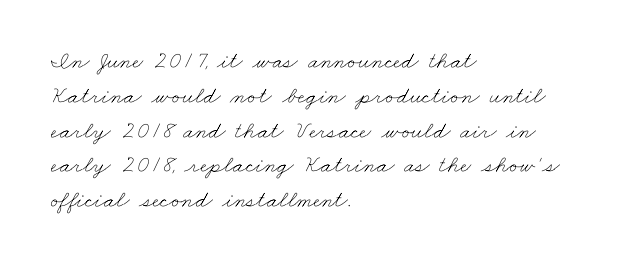
{"bold": "no", "underline": "no", "align": "left", "line_spacing": "normal", "line_spacing_ratio": 1.45, "letter_spacing": "normal", "letter_spacing_em": 0.0, "glyph_px": 24}
